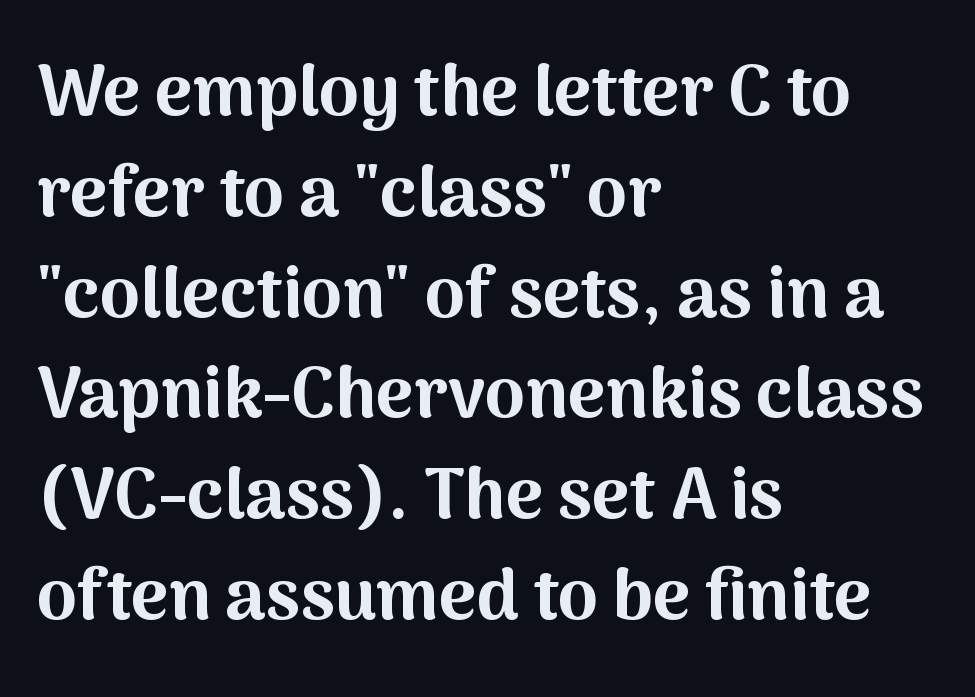
{"serif": "no", "italic": "no", "bold": "yes", "weight": "bold", "width": "normal", "stroke_contrast": "medium", "x_height": "medium", "monospaced": "no", "underline": "no", "align": "left", "line_spacing": "normal", "line_spacing_ratio": 1.4, "letter_spacing": "normal", "letter_spacing_em": 0.0, "glyph_px": 72}
